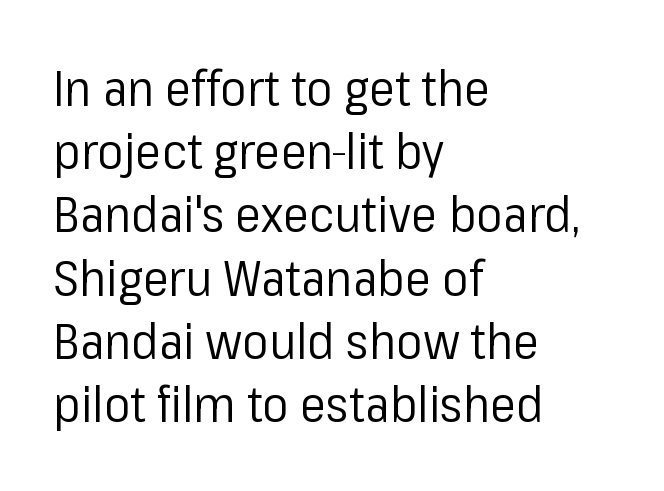
Q: Is the text bold? A: No.
Q: Is the text italic (slanted)? A: No, it is upright.
Q: Is the typeface a serif or a sans-serif typeface? A: Sans-serif.
Q: Is the text underlined? A: No.
Q: How is the paragraph aligned? A: Left-aligned.
Q: Is the spacing between letters normal or unusually wide? A: Normal.
Q: Is the spacing between lines tight, normal or loose? A: Normal.
Q: Width (condensed, normal, or wide)? A: Normal.
Q: Stroke contrast? A: Low.
Q: x-height? A: Medium.
Q: Monospaced? A: No.
